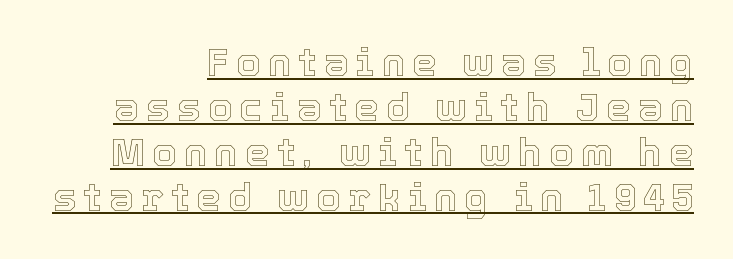
{"italic": "no", "width": "normal", "x_height": "medium", "monospaced": "no", "underline": "yes", "align": "right", "line_spacing": "tight", "line_spacing_ratio": 1.15, "glyph_px": 39}
